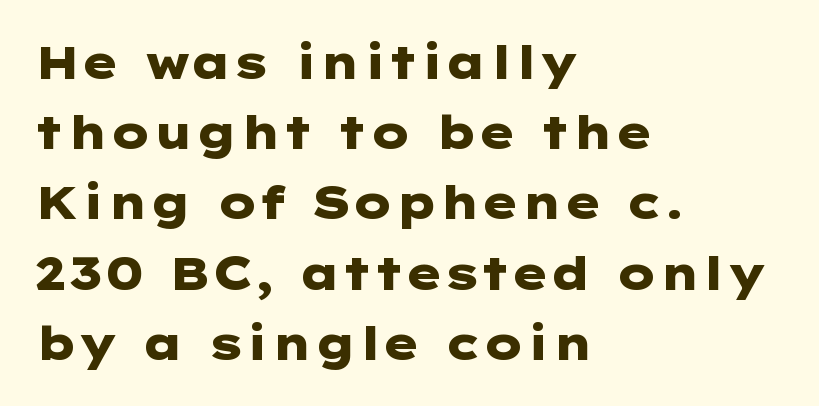
The image shows 45 px heavy, wide sans-serif type, upright; set left-aligned, normal line spacing (1.56x), normal letter spacing, not underlined; low stroke contrast and a medium x-height.
